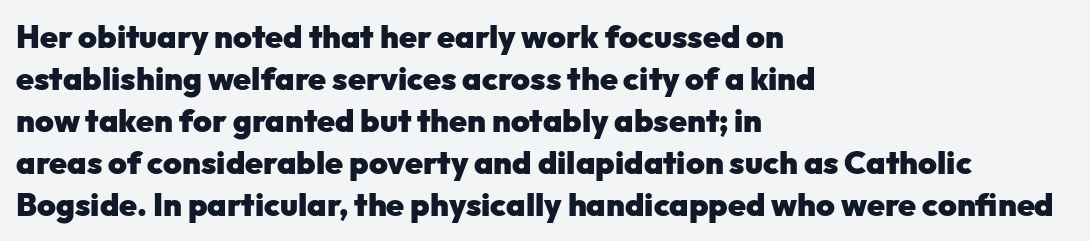
The image shows 32 px heavy sans-serif type, upright; set left-aligned, normal line spacing (1.31x), normal letter spacing, not underlined; low stroke contrast and a medium x-height.
